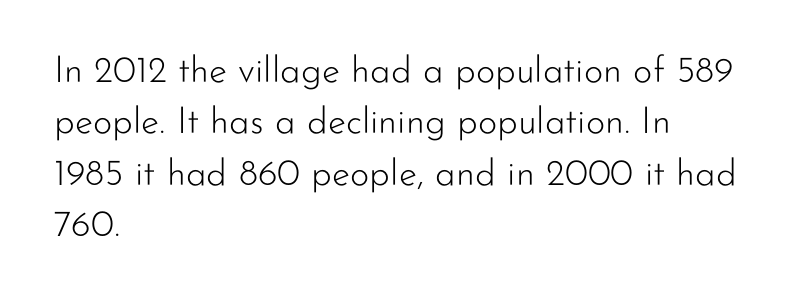
Interline gaps are of average width in this sample. Nope, no serifs anywhere on these letters. Bare-footed words on every line. A typesetter would call this proportional, since set widths differ per character. Heft: none added — not bold.
